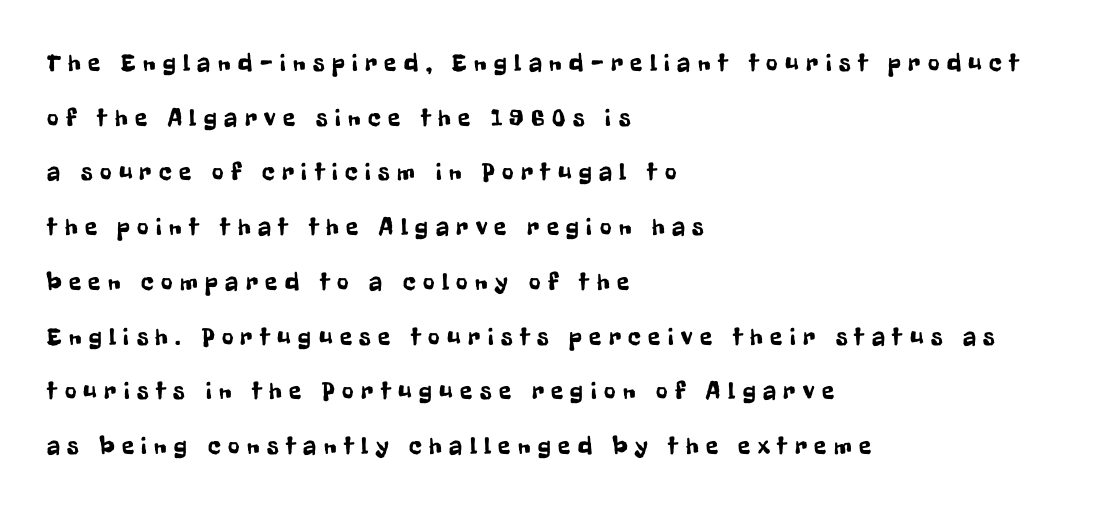
The image shows 25 px text type, upright; set left-aligned, loose line spacing (2.19x), unusually wide letter spacing (+0.3 em), not underlined.
